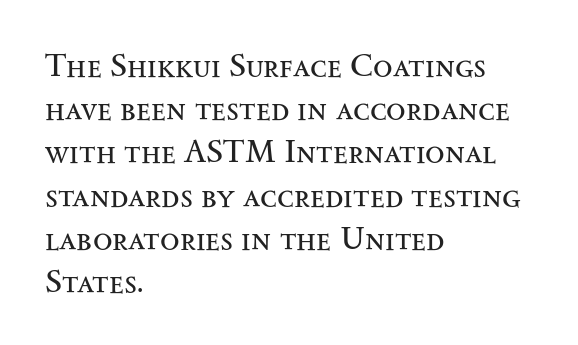
The image shows 32 px regular-weight, wide serif type, upright; set left-aligned, normal line spacing (1.35x), normal letter spacing, not underlined; medium stroke contrast and a small x-height.
